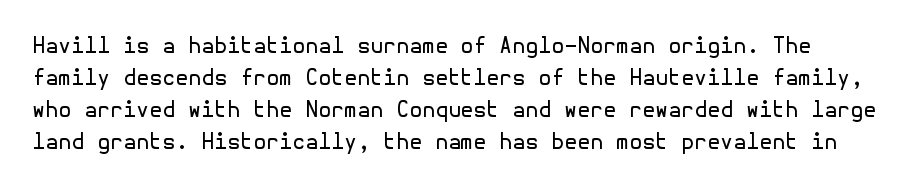
{"italic": "no", "bold": "no", "underline": "no", "line_spacing": "normal", "line_spacing_ratio": 1.53, "letter_spacing": "normal", "letter_spacing_em": 0.0, "glyph_px": 21}
